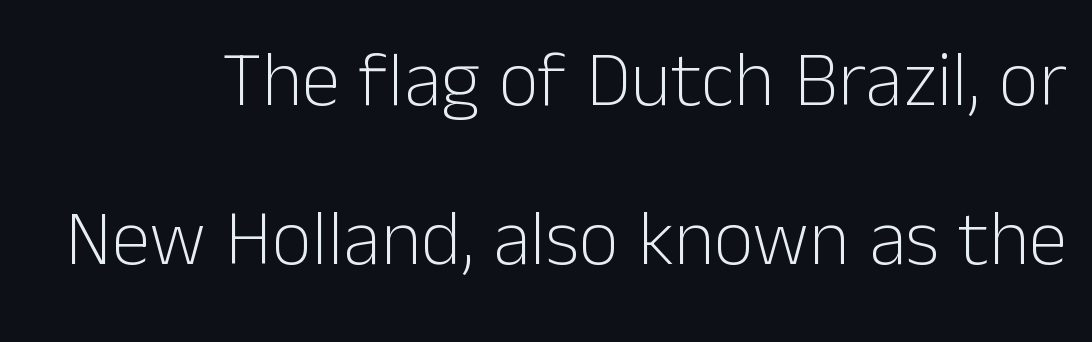
The image shows 78 px light sans-serif type, upright; set loose line spacing (2.04x), normal letter spacing, not underlined; low stroke contrast and a medium x-height.
